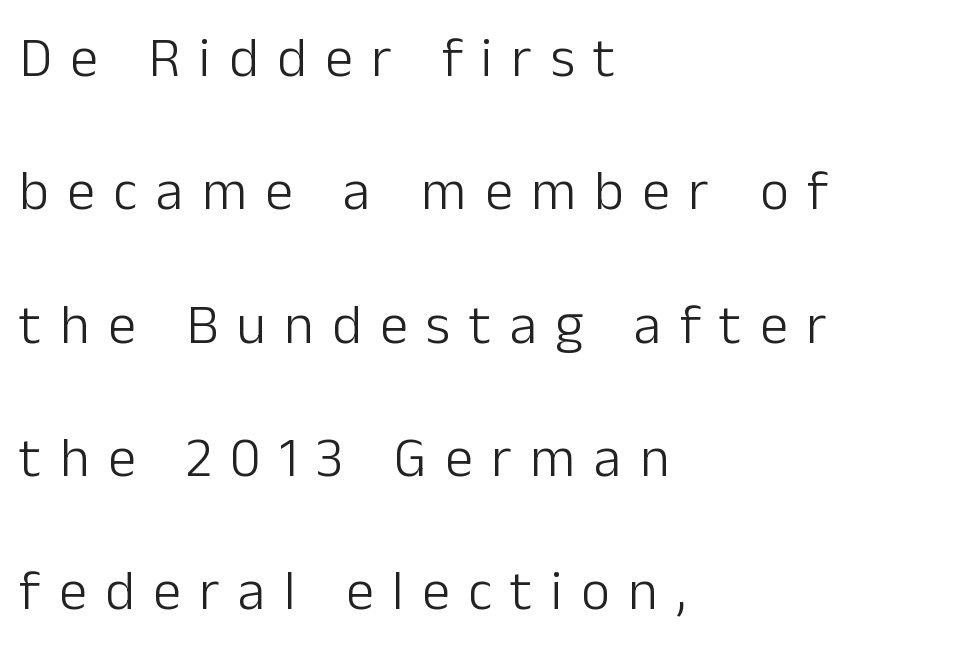
The image shows 56 px light sans-serif type, upright; set left-aligned, loose line spacing (2.38x), unusually wide letter spacing (+0.33 em), not underlined; low stroke contrast and a medium x-height.
